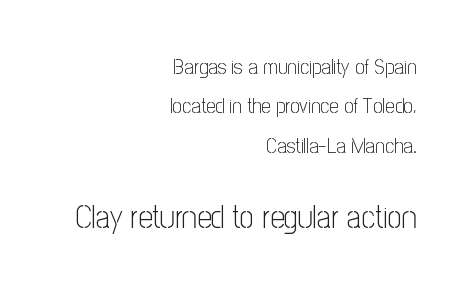
Q: Is the text bold? A: No.
Q: Is the text italic (slanted)? A: No, it is upright.
Q: Is the typeface a serif or a sans-serif typeface? A: Sans-serif.
Q: Is the text underlined? A: No.
Q: How is the paragraph aligned? A: Right-aligned.
Q: Is the spacing between letters normal or unusually wide? A: Normal.
Q: Which block of text is set in a larger size, the first (top) or the second (bottom)? A: The second (bottom) one.
Q: Width (condensed, normal, or wide)? A: Condensed.
Q: Stroke contrast? A: Low.
Q: x-height? A: Medium.
Q: Monospaced? A: No.
